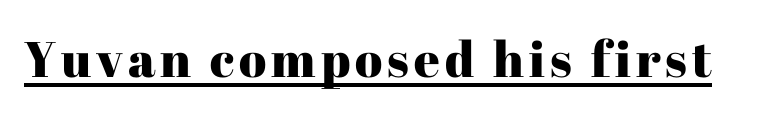
The image shows 50 px serif type, upright; set underlined; high stroke contrast and a medium x-height.
